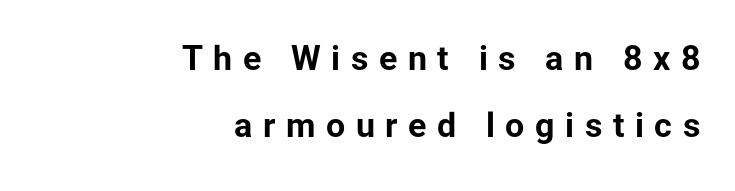
Q: Is the text bold? A: Yes.
Q: Is the text italic (slanted)? A: No, it is upright.
Q: Is the typeface a serif or a sans-serif typeface? A: Sans-serif.
Q: Is the text underlined? A: No.
Q: How is the paragraph aligned? A: Right-aligned.
Q: Is the spacing between letters normal or unusually wide? A: Unusually wide.
Q: Is the spacing between lines tight, normal or loose? A: Loose.
Q: Width (condensed, normal, or wide)? A: Normal.
Q: Stroke contrast? A: Low.
Q: x-height? A: Medium.
Q: Monospaced? A: No.
